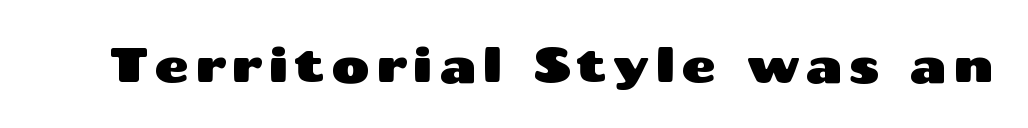
Q: Is the text italic (slanted)? A: No, it is upright.
Q: Is the typeface a serif or a sans-serif typeface? A: Sans-serif.
Q: Is the text underlined? A: No.
Q: Width (condensed, normal, or wide)? A: Wide.
Q: Stroke contrast? A: Medium.
Q: x-height? A: Medium.
Q: Monospaced? A: No.
